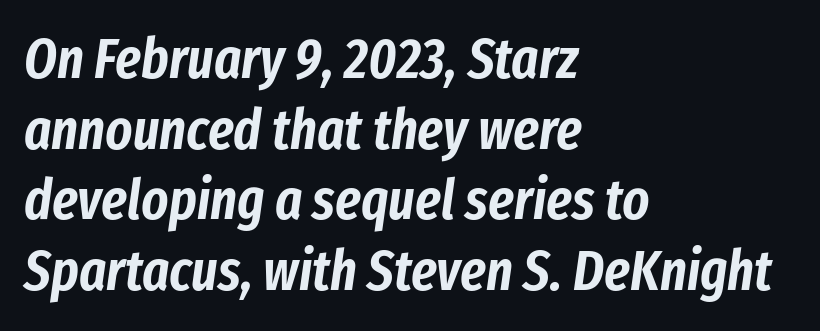
Is this a fixed-width face? No — the glyphs have proportional, varying widths. Italic? Definitely — the glyphs are oblique. Nobody drew a line under any word here. Is the letter spacing exaggerated? No — it looks like the ordinary default.
